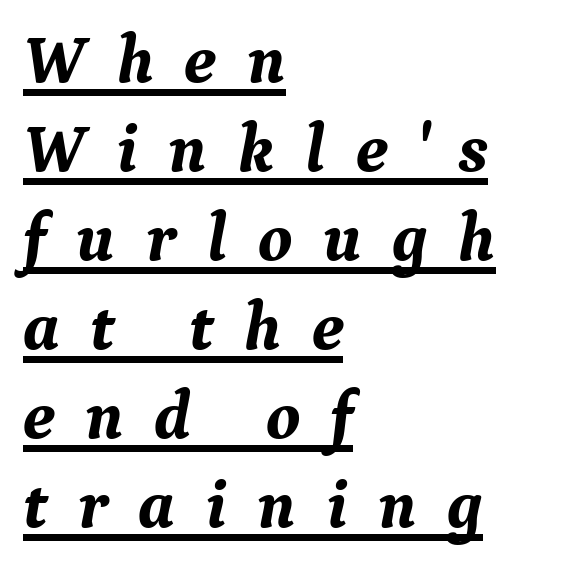
{"serif": "yes", "italic": "yes", "lean": "right", "slant_degrees": 9, "bold": "yes", "weight": "bold", "width": "normal", "stroke_contrast": "medium", "x_height": "medium", "monospaced": "no", "underline": "yes", "align": "left", "line_spacing": "normal", "line_spacing_ratio": 1.31, "letter_spacing": "wide", "letter_spacing_em": 0.44, "glyph_px": 68}
